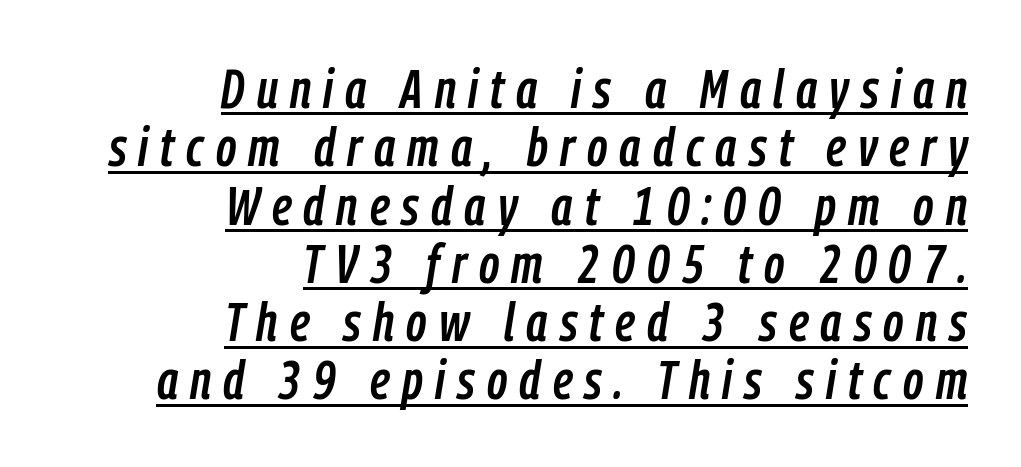
{"italic": "yes", "lean": "right", "slant_degrees": 9, "width": "condensed", "stroke_contrast": "low", "x_height": "medium", "monospaced": "no", "underline": "yes", "align": "right", "line_spacing": "tight", "line_spacing_ratio": 1.06, "letter_spacing": "wide", "letter_spacing_em": 0.22, "glyph_px": 55}
